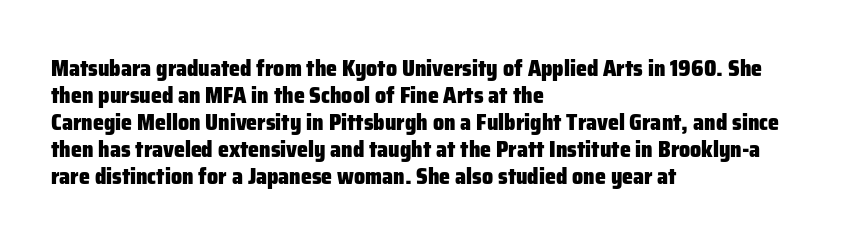
{"italic": "no", "bold": "yes", "underline": "no", "align": "left", "line_spacing_ratio": 1.23, "letter_spacing": "normal", "letter_spacing_em": 0.0, "glyph_px": 22}
